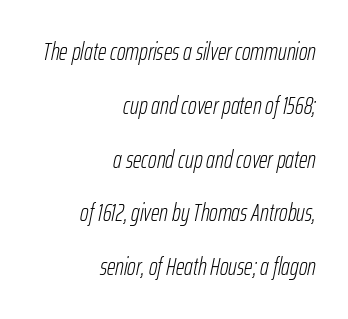
{"italic": "yes", "lean": "right", "slant_degrees": 12, "bold": "no", "underline": "no", "align": "right", "line_spacing": "loose", "line_spacing_ratio": 2.24, "letter_spacing": "normal", "letter_spacing_em": 0.0, "glyph_px": 24}
